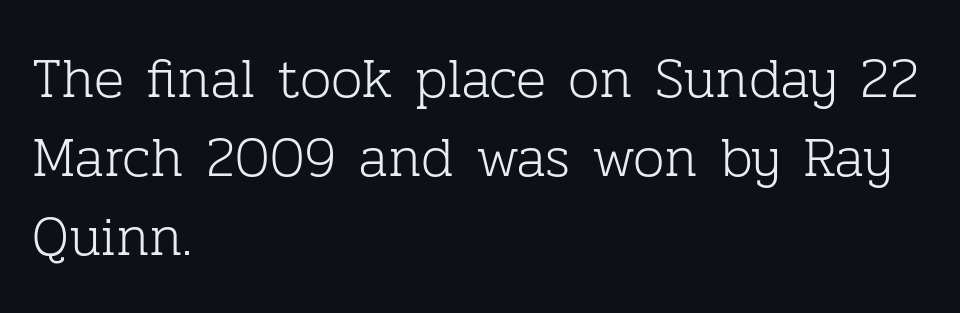
Unmarked baselines from the first word to the last. The face used here is proportionally spaced, like ordinary book or web type. This block has exactly the height ordinary leading produces. How are the letters spaced? Ordinarily, with no added tracking. Posture: upright roman. Regarding serifs, this sample has them.
